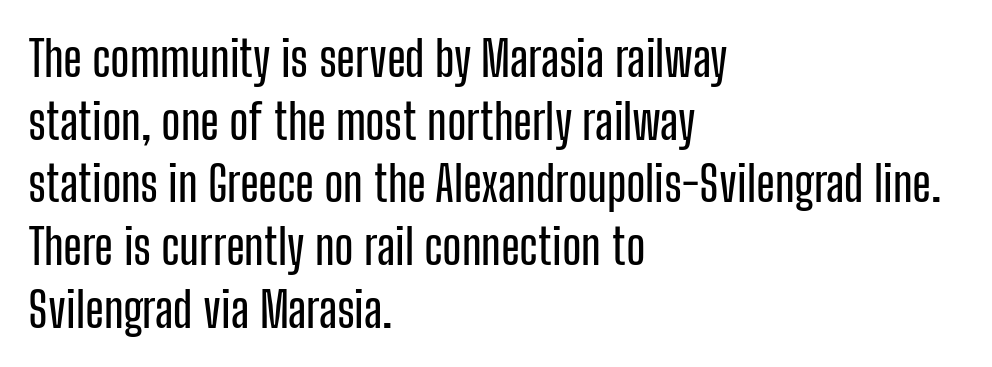
The image shows 49 px condensed sans-serif type, upright; set left-aligned, normal line spacing (1.28x), normal letter spacing, not underlined; low stroke contrast and a medium x-height.
